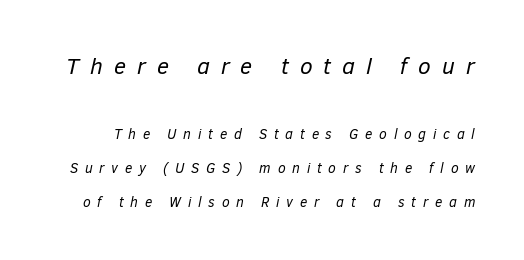
The cut favours lightness, reaching ordinary text weight at its darkest. The specimen reads as italic at a glance. This layout puts the oversized block above and the modest block below. The tracking reads as deliberately expanded to a designer's eye. Each new line begins a long way beneath the previous one. The words here are not underlined.
